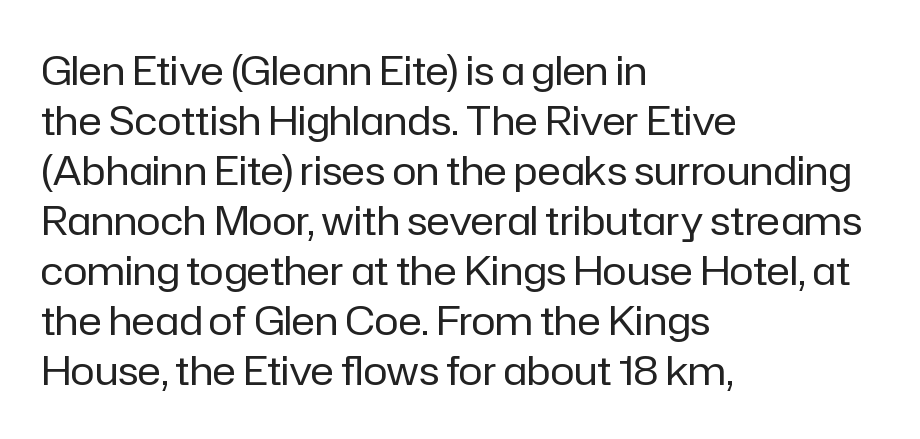
A classic flush-left, rag-right setting is used for this passage. The type is set solid horizontally, with unmodified tracking. If you drew a line through each stem, it would be perfectly vertical. This sample has the flowing, uneven cadence of proportional lettering.
